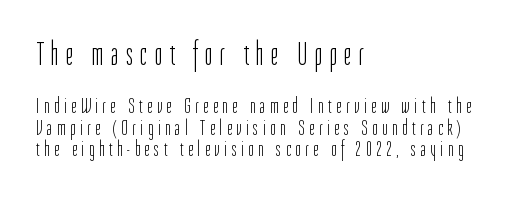
Style check: upright. The words here are not underlined. The rendering uses natural spacing where letterforms have individual widths. Letterform terminals end flat and unadorned throughout the passage.
